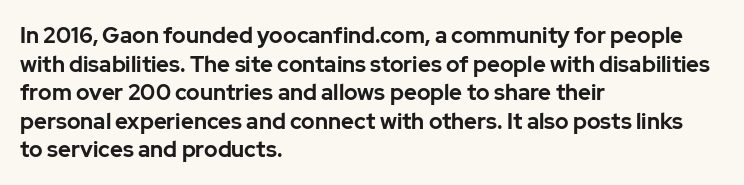
The image shows 22 px bold type, upright; set left-aligned, normal line spacing (1.3x), normal letter spacing, not underlined.
